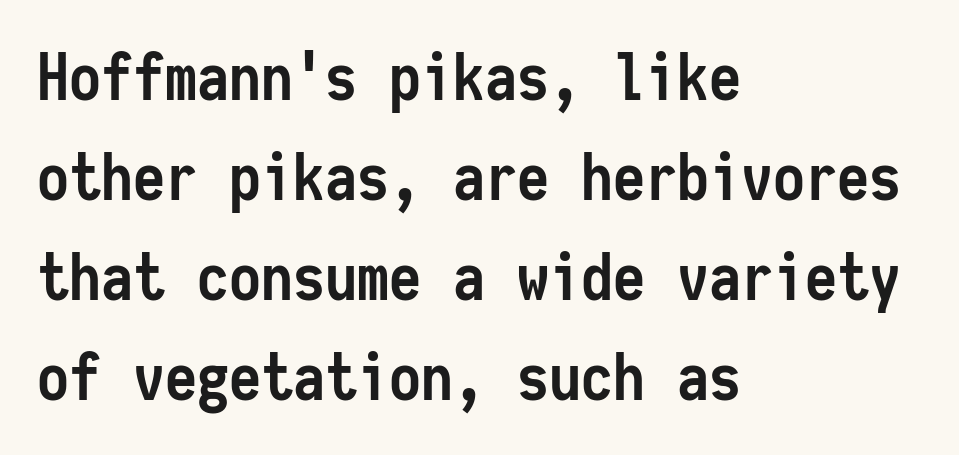
The image shows 64 px semibold, condensed sans-serif type, upright, monospaced; set left-aligned, normal line spacing (1.56x), normal letter spacing, not underlined; low stroke contrast and a medium x-height.
